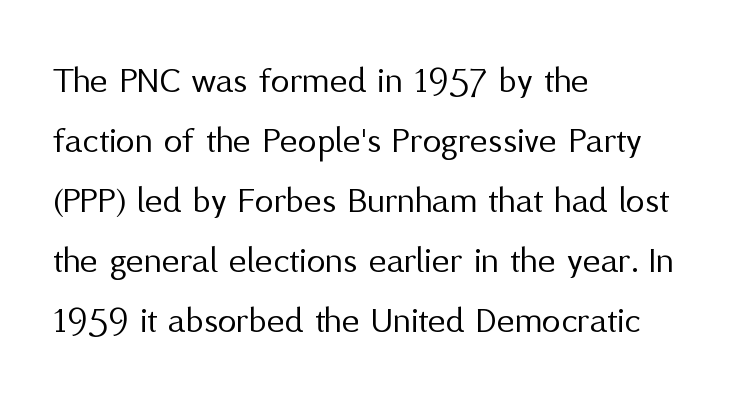
The image shows 38 px regular-weight sans-serif type, upright; set left-aligned, normal line spacing (1.58x), normal letter spacing, not underlined; medium stroke contrast and a medium x-height.
